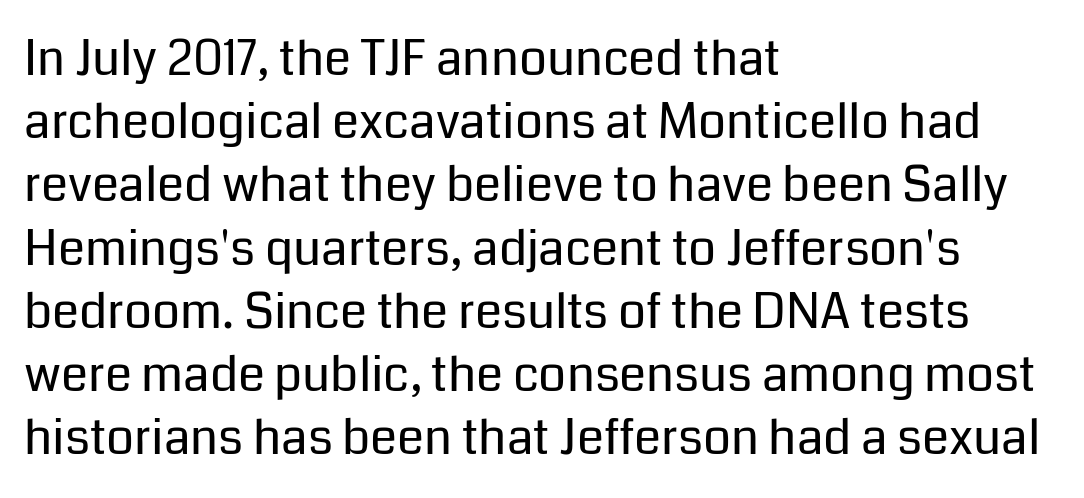
Check under the words: just untouched page. Is this a fixed-width face? No — the glyphs have proportional, varying widths. Is the block centered? No — it sits flush against the left margin. The designer went with a sans here, leaving each stem footless. The lettering stays uniformly vertical, giving the passage a roman look.
